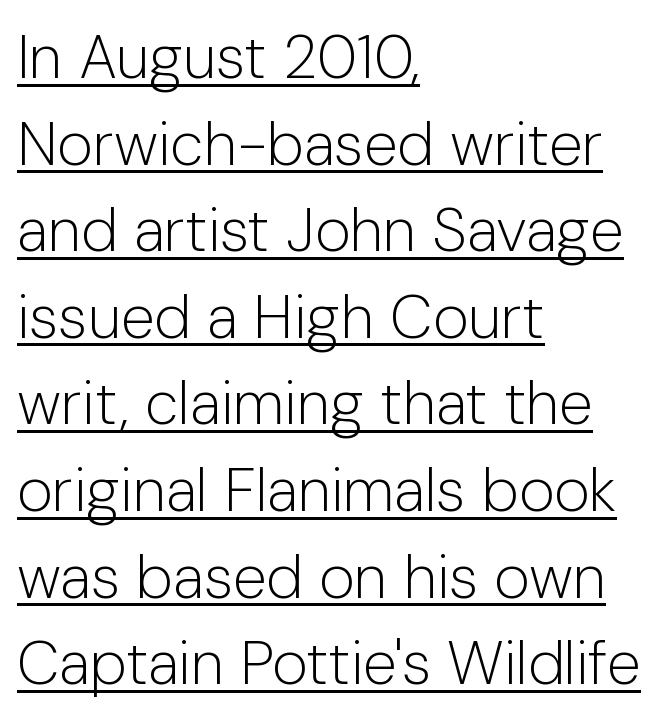
Q: Is the text bold? A: No.
Q: Is the text italic (slanted)? A: No, it is upright.
Q: Is the typeface a serif or a sans-serif typeface? A: Sans-serif.
Q: Is the text underlined? A: Yes.
Q: How is the paragraph aligned? A: Left-aligned.
Q: Is the spacing between letters normal or unusually wide? A: Normal.
Q: Is the spacing between lines tight, normal or loose? A: Normal.
Q: Width (condensed, normal, or wide)? A: Normal.
Q: Stroke contrast? A: Low.
Q: x-height? A: Medium.
Q: Monospaced? A: No.
